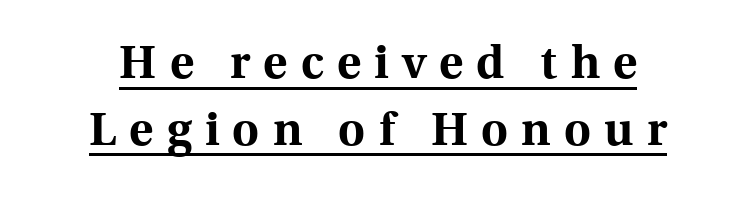
Q: Is the text bold? A: Yes.
Q: Is the text italic (slanted)? A: No, it is upright.
Q: Is the typeface a serif or a sans-serif typeface? A: Serif.
Q: Is the text underlined? A: Yes.
Q: Is the spacing between letters normal or unusually wide? A: Unusually wide.
Q: Is the spacing between lines tight, normal or loose? A: Normal.
Q: Width (condensed, normal, or wide)? A: Normal.
Q: x-height? A: Medium.
Q: Monospaced? A: No.
